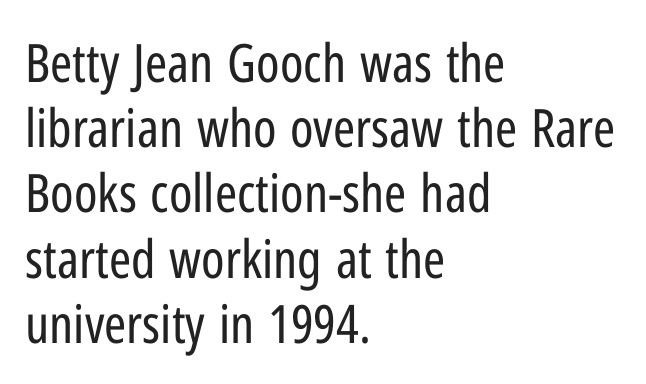
Where is the straight margin? On the left. Note the varied advance widths — an 'i' is clearly narrower than an 'm'. Students, note that the glyphs here touch the page at normal intervals. Weight: in the light-to-regular range.
